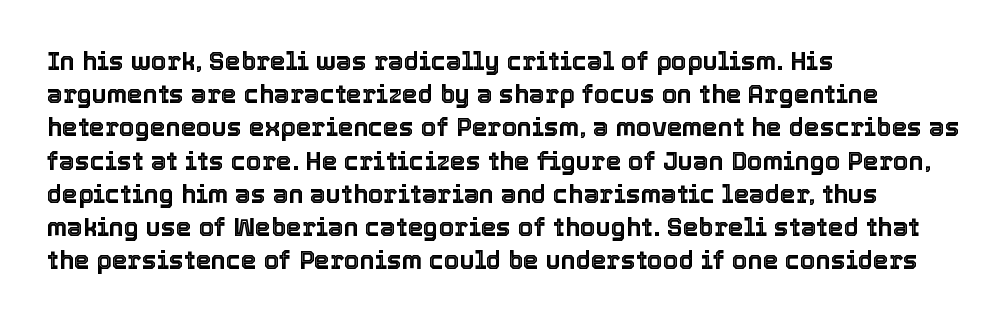
Q: Is the text italic (slanted)? A: No, it is upright.
Q: Is the text underlined? A: No.
Q: How is the paragraph aligned? A: Left-aligned.
Q: Is the spacing between letters normal or unusually wide? A: Normal.
Q: Is the spacing between lines tight, normal or loose? A: Normal.
